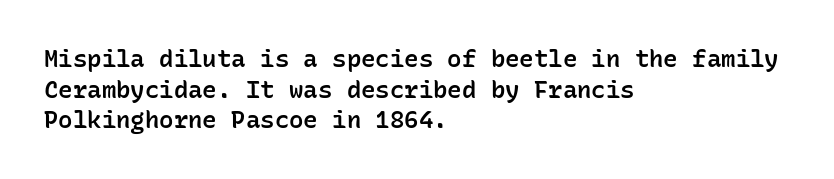
The image shows 24 px text type, upright; set left-aligned, normal line spacing (1.28x), normal letter spacing, not underlined.
